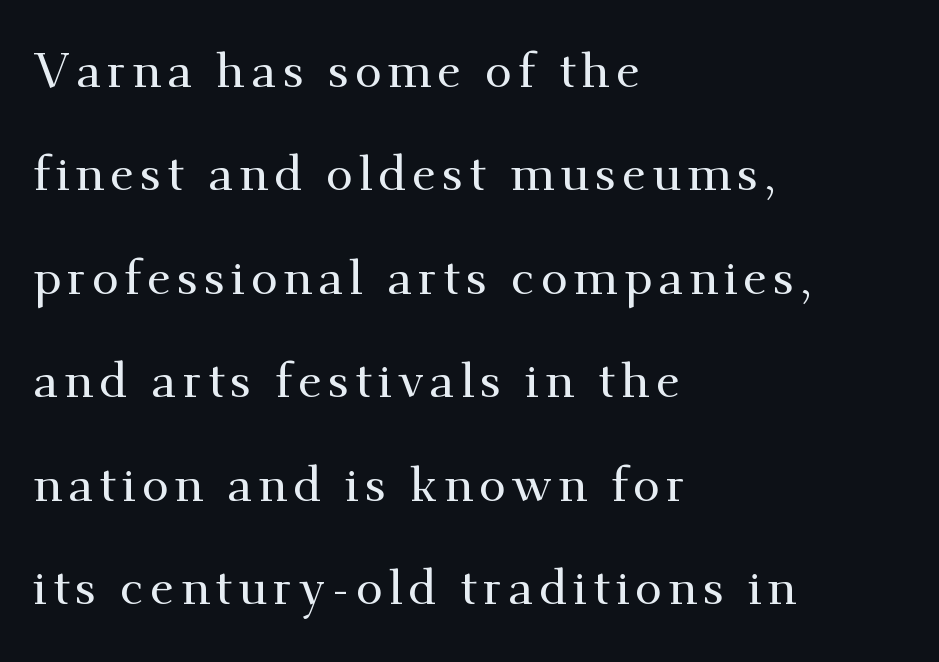
Do the characters align in a grid? No, the font is proportional. The vertical gap from one line to the next is large. Rendered with straight, roman letterforms. Horizontally, the lines are justified to the leading edge only. Serif or sans? Serif — the stroke terminals have little feet. Descenders hang freely into open space.
